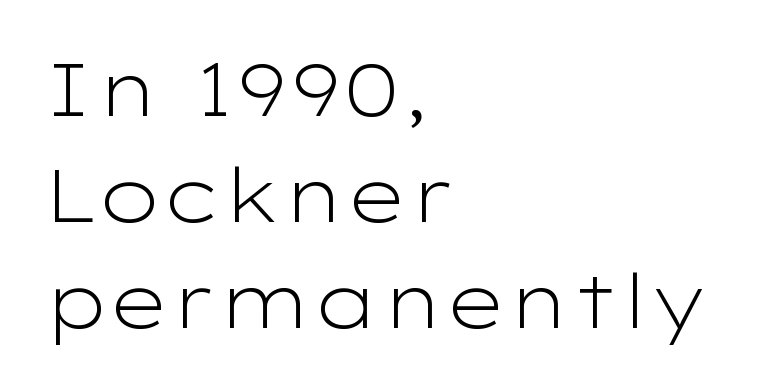
You could not count columns in this text — the font is proportionally spaced. Nothing sits at the stroke ends, so this counts as sans-serif. The font sits on the lighter half of the weight spectrum, regular included. Tracking value appears to be zero — textbook default spacing.
